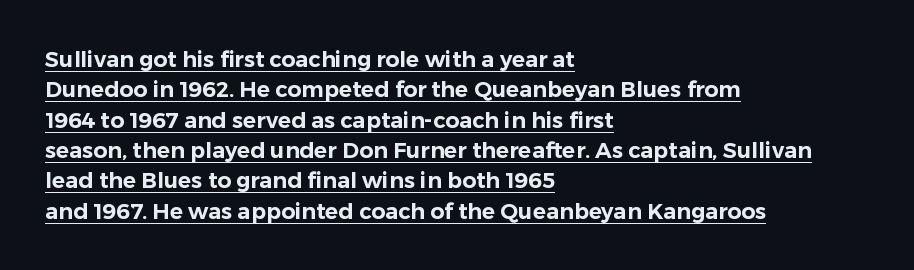
The image shows 22 px text type, upright; set left-aligned, normal line spacing (1.38x), normal letter spacing, underlined.
